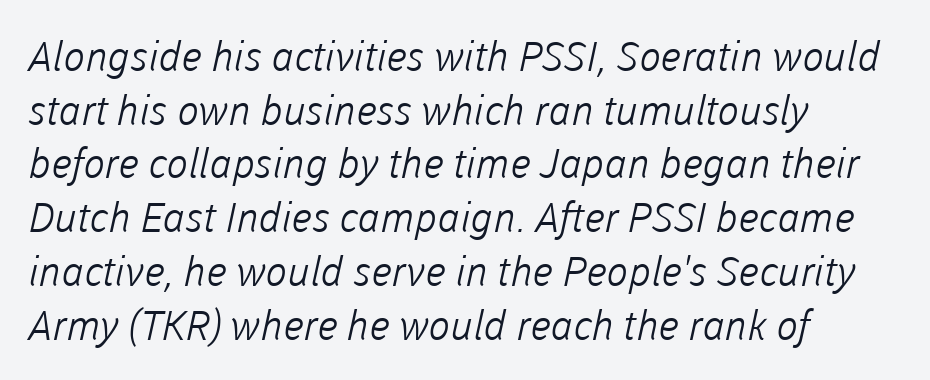
The image shows 41 px light sans-serif type; set left-aligned, normal line spacing (1.31x), normal letter spacing, not underlined; low stroke contrast and a medium x-height.
